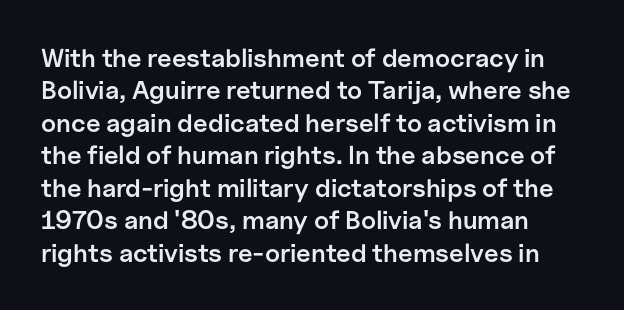
{"italic": "no", "bold": "semi", "underline": "no", "line_spacing": "normal", "line_spacing_ratio": 1.25, "letter_spacing": "normal", "letter_spacing_em": 0.0, "glyph_px": 26}
